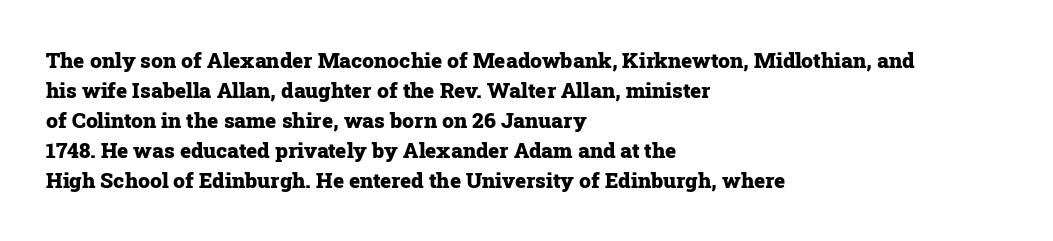
The image shows 21 px bold type, upright; set left-aligned, normal line spacing (1.43x), normal letter spacing, not underlined.
